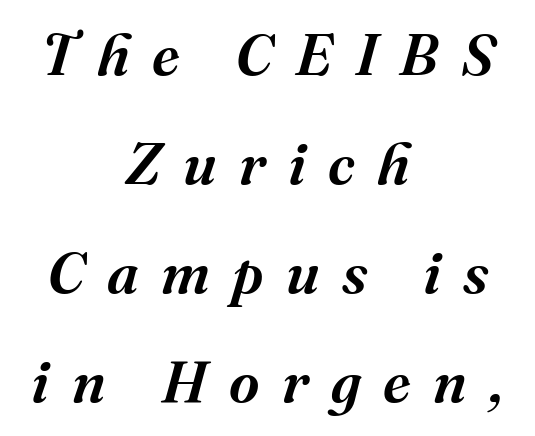
The face used here is seriffed, in the tradition of book romans. Is the type slanted? Yes — the strokes lean at a clear angle. Caption: expanded tracking, letters set apart. Do the characters align in a grid? No, the font is proportional. Nobody drew a line under any word here. Where is the straight margin? There isn't one; the lines are centered.
